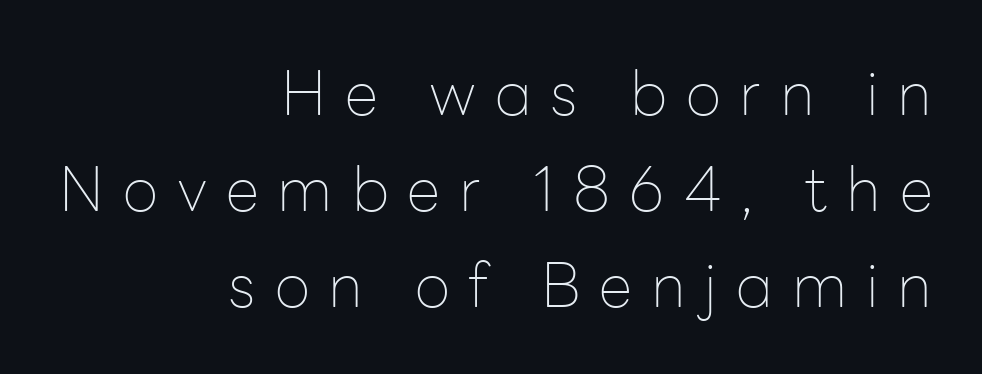
The image shows 61 px thin sans-serif type, upright; set right-aligned, normal line spacing (1.57x), unusually wide letter spacing (+0.31 em), not underlined; low stroke contrast and a medium x-height.
